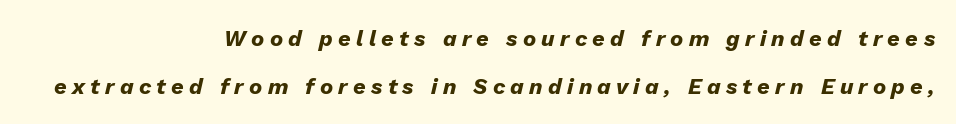
The image shows 22 px bold type, italic (leaning right); set right-aligned, loose line spacing (2.19x), unusually wide letter spacing (+0.24 em), not underlined.
